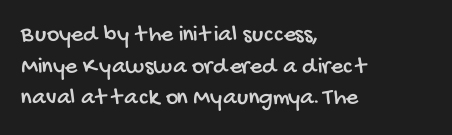
Q: Is the text underlined? A: No.
Q: How is the paragraph aligned? A: Left-aligned.
Q: Is the spacing between letters normal or unusually wide? A: Normal.
Q: Is the spacing between lines tight, normal or loose? A: Normal.
